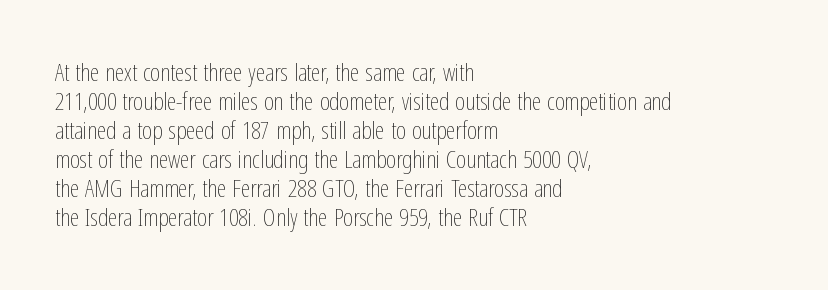
The image shows 24 px text type, upright; set left-aligned, line spacing 1.21x, normal letter spacing, not underlined.
